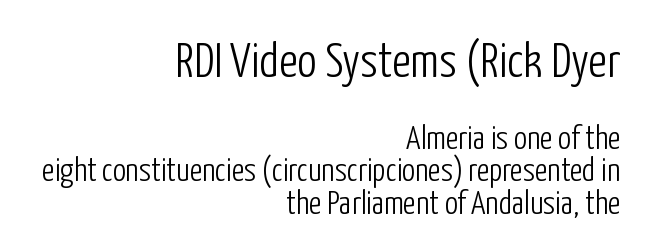
Q: Is the text bold? A: No.
Q: Is the text italic (slanted)? A: No, it is upright.
Q: Is the typeface a serif or a sans-serif typeface? A: Sans-serif.
Q: Is the text underlined? A: No.
Q: How is the paragraph aligned? A: Right-aligned.
Q: Is the spacing between letters normal or unusually wide? A: Normal.
Q: Is the spacing between lines tight, normal or loose? A: Tight.
Q: Which block of text is set in a larger size, the first (top) or the second (bottom)? A: The first (top) one.
Q: Width (condensed, normal, or wide)? A: Condensed.
Q: Stroke contrast? A: Low.
Q: x-height? A: Medium.
Q: Monospaced? A: No.
